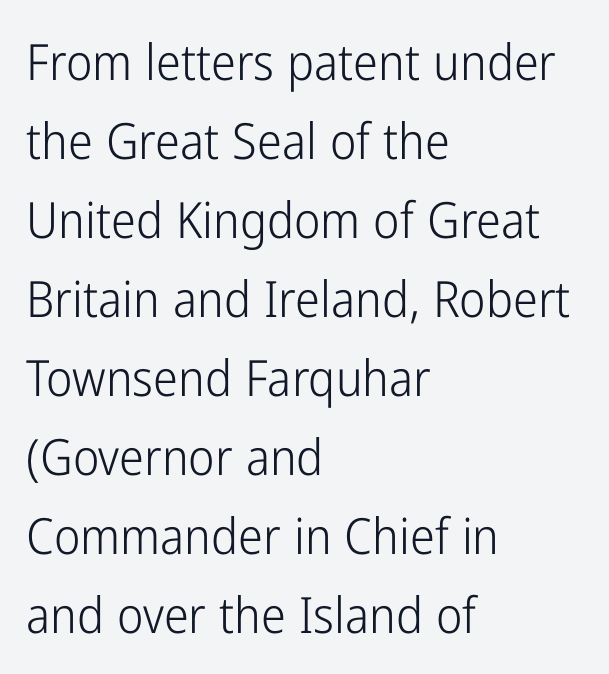
{"serif": "no", "italic": "no", "bold": "no", "weight": "light", "width": "condensed", "stroke_contrast": "low", "x_height": "medium", "monospaced": "no", "underline": "no", "align": "left", "line_spacing": "normal", "line_spacing_ratio": 1.58, "letter_spacing": "normal", "letter_spacing_em": 0.0, "glyph_px": 50}
